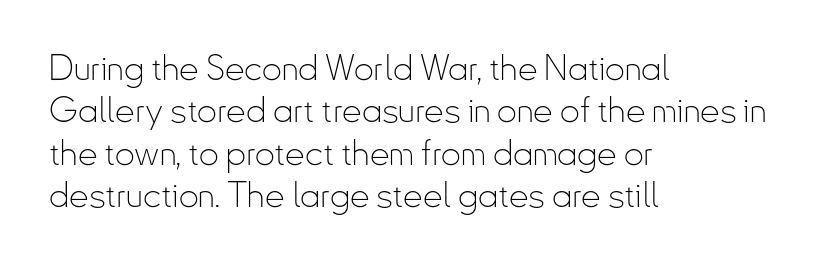
{"serif": "no", "italic": "no", "bold": "no", "weight": "thin", "width": "condensed", "stroke_contrast": "low", "x_height": "small", "monospaced": "no", "underline": "no", "align": "left", "line_spacing_ratio": 1.21, "letter_spacing": "normal", "letter_spacing_em": 0.0, "glyph_px": 35}
